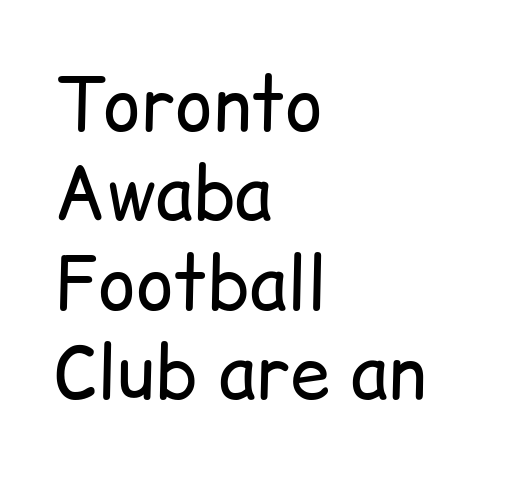
Q: Is the text bold? A: No.
Q: Is the text italic (slanted)? A: No, it is upright.
Q: Is the typeface a serif or a sans-serif typeface? A: Sans-serif.
Q: Is the text underlined? A: No.
Q: How is the paragraph aligned? A: Left-aligned.
Q: Is the spacing between letters normal or unusually wide? A: Normal.
Q: Width (condensed, normal, or wide)? A: Normal.
Q: Stroke contrast? A: Low.
Q: x-height? A: Medium.
Q: Monospaced? A: No.
